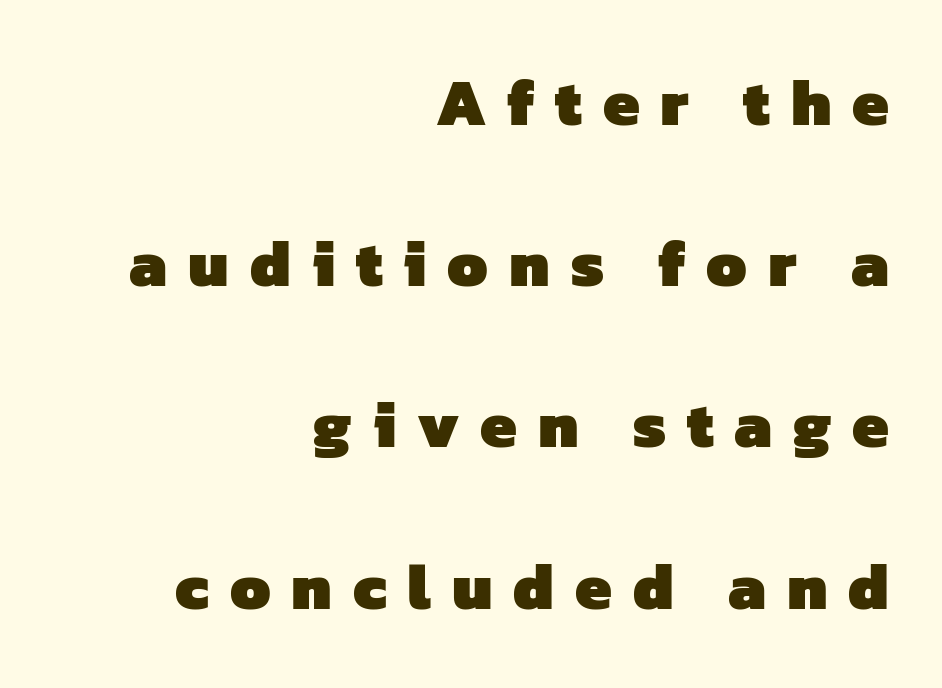
The image shows 65 px heavy sans-serif type; set right-aligned, loose line spacing (2.48x), unusually wide letter spacing (+0.32 em), not underlined; low stroke contrast and a medium x-height.
